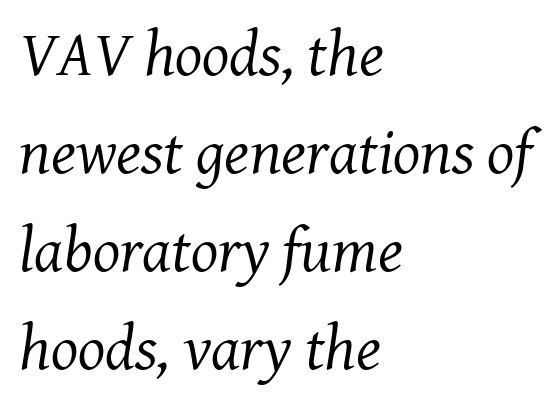
{"serif": "yes", "italic": "yes", "lean": "right", "slant_degrees": 8, "bold": "no", "weight": "regular", "width": "normal", "stroke_contrast": "medium", "x_height": "medium", "monospaced": "no", "underline": "no", "align": "left", "line_spacing": "normal", "line_spacing_ratio": 1.53, "letter_spacing": "normal", "letter_spacing_em": 0.0, "glyph_px": 64}
